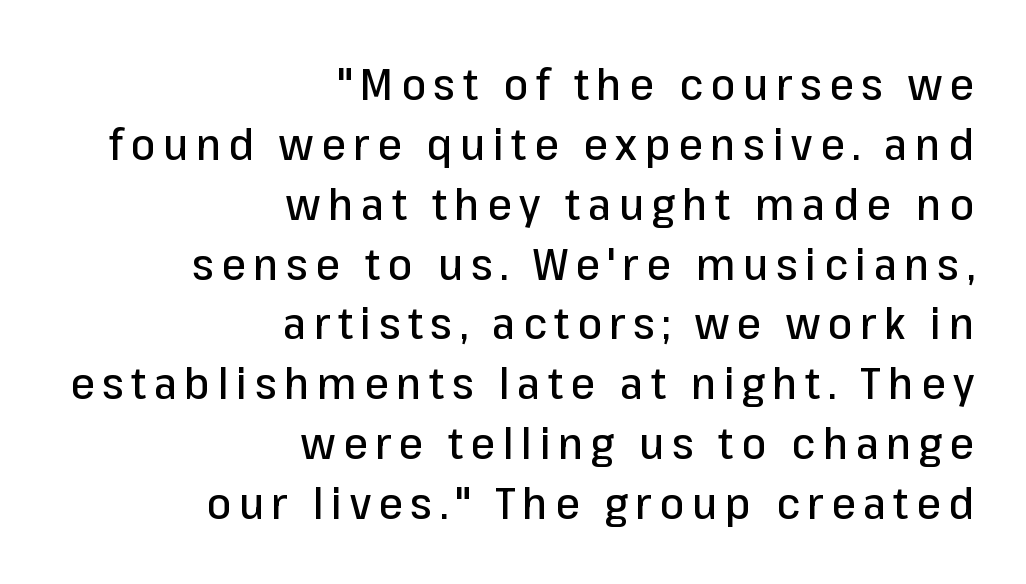
Q: Is the text italic (slanted)? A: No, it is upright.
Q: Is the typeface a serif or a sans-serif typeface? A: Sans-serif.
Q: Is the text underlined? A: No.
Q: How is the paragraph aligned? A: Right-aligned.
Q: Is the spacing between lines tight, normal or loose? A: Normal.
Q: Width (condensed, normal, or wide)? A: Normal.
Q: Stroke contrast? A: Low.
Q: x-height? A: Medium.
Q: Monospaced? A: No.
